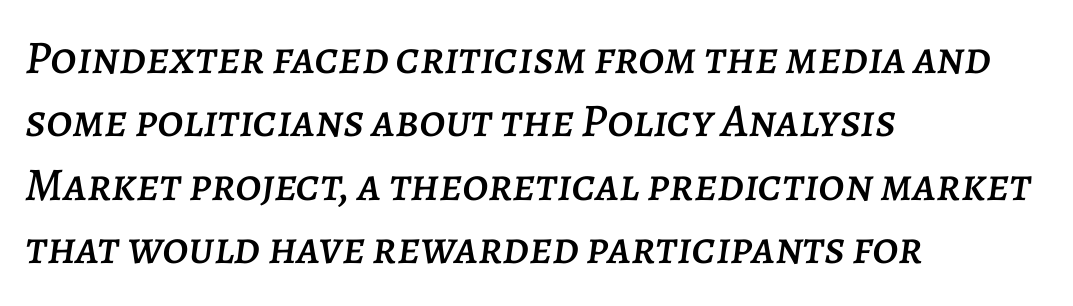
The image shows 47 px text type, italic (leaning right); set left-aligned, normal line spacing (1.35x), normal letter spacing, not underlined; low stroke contrast and a large x-height.
